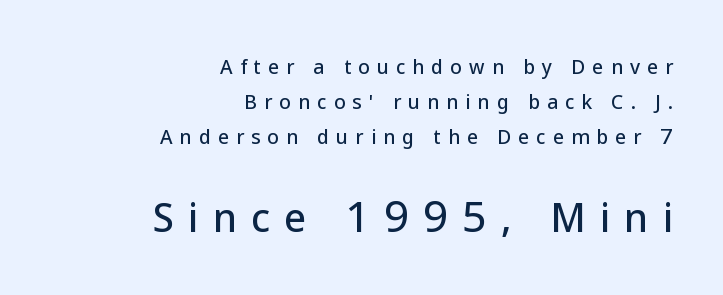
This rendering widens character spacing well past its baseline value. The lines are quadded right. Classification — sans serif. The letters in the lower block stand taller than those in the block above. Descenders are the only things crossing below the line. Posture: straight, roman, zero tilt.
